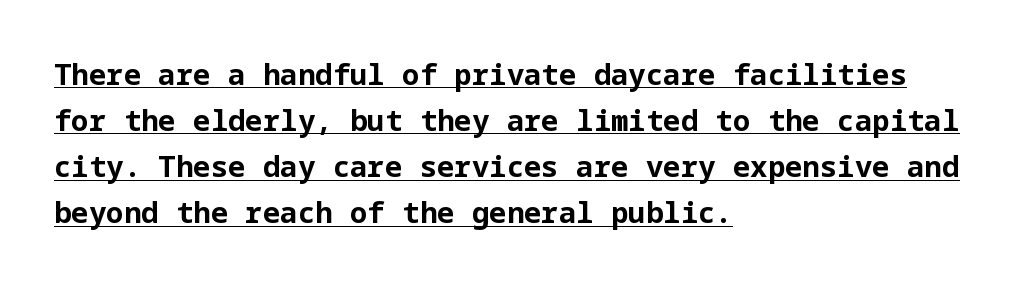
Q: Is the text bold? A: Yes.
Q: Is the text italic (slanted)? A: No, it is upright.
Q: Is the typeface a serif or a sans-serif typeface? A: Sans-serif.
Q: Is the text underlined? A: Yes.
Q: How is the paragraph aligned? A: Left-aligned.
Q: Is the spacing between letters normal or unusually wide? A: Normal.
Q: Is the spacing between lines tight, normal or loose? A: Normal.
Q: Width (condensed, normal, or wide)? A: Normal.
Q: Stroke contrast? A: Low.
Q: x-height? A: Medium.
